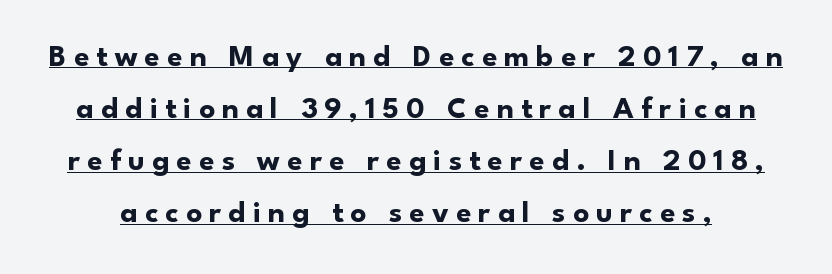
Q: Is the text bold? A: Yes.
Q: Is the text italic (slanted)? A: No, it is upright.
Q: Is the typeface a serif or a sans-serif typeface? A: Sans-serif.
Q: Is the text underlined? A: Yes.
Q: Is the spacing between letters normal or unusually wide? A: Unusually wide.
Q: Is the spacing between lines tight, normal or loose? A: Normal.
Q: Width (condensed, normal, or wide)? A: Normal.
Q: Stroke contrast? A: Low.
Q: x-height? A: Small.
Q: Monospaced? A: No.
